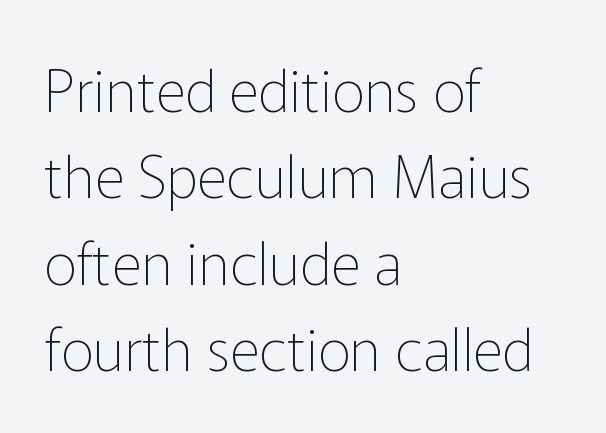
Q: Is the text bold? A: No.
Q: Is the text italic (slanted)? A: No, it is upright.
Q: Is the typeface a serif or a sans-serif typeface? A: Sans-serif.
Q: Is the text underlined? A: No.
Q: How is the paragraph aligned? A: Left-aligned.
Q: Is the spacing between letters normal or unusually wide? A: Normal.
Q: Is the spacing between lines tight, normal or loose? A: Normal.
Q: Width (condensed, normal, or wide)? A: Normal.
Q: Stroke contrast? A: Low.
Q: x-height? A: Medium.
Q: Monospaced? A: No.
